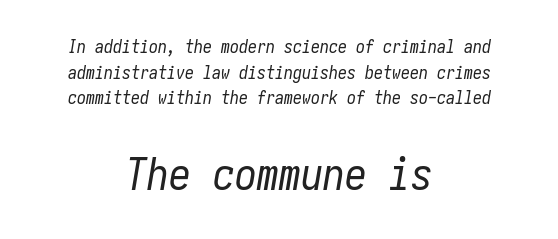
The image shows 44 px regular-weight, condensed type, italic (leaning right); set centered, normal line spacing (1.43x), normal letter spacing, not underlined; the second (bottom) block is 2.44x larger; low stroke contrast and a medium x-height.
